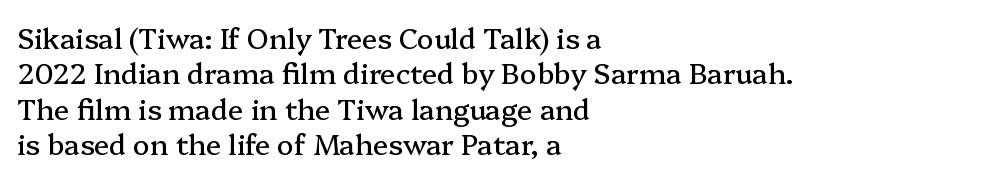
{"serif": "yes", "italic": "no", "width": "normal", "stroke_contrast": "medium", "x_height": "medium", "monospaced": "no", "underline": "no", "align": "left", "line_spacing": "normal", "line_spacing_ratio": 1.26, "letter_spacing": "normal", "letter_spacing_em": 0.0, "glyph_px": 28}
